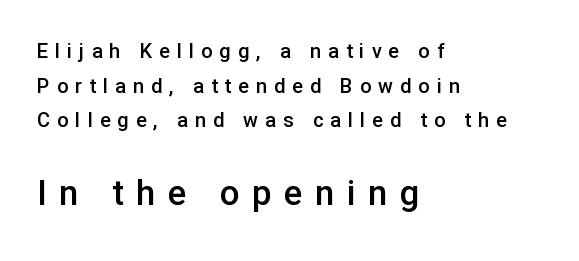
Tracking value appears strongly positive — letters spread wide. Any mark beneath the type? The region is blank. The text block is weighted toward the left margin, trailing off unevenly rightward. The font's upright variant was chosen for this text. Each letter keeps its own natural width here, so spacing adapts to shape.
